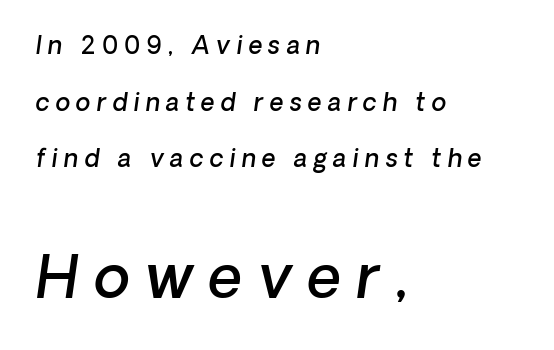
{"serif": "no", "bold": "semi", "weight": "semibold", "width": "normal", "stroke_contrast": "low", "x_height": "medium", "monospaced": "no", "underline": "no", "align": "left", "line_spacing": "loose", "line_spacing_ratio": 2.36, "letter_spacing": "wide", "letter_spacing_em": 0.26, "larger_block": "second", "size_ratio": 2.46, "glyph_px": 59}
